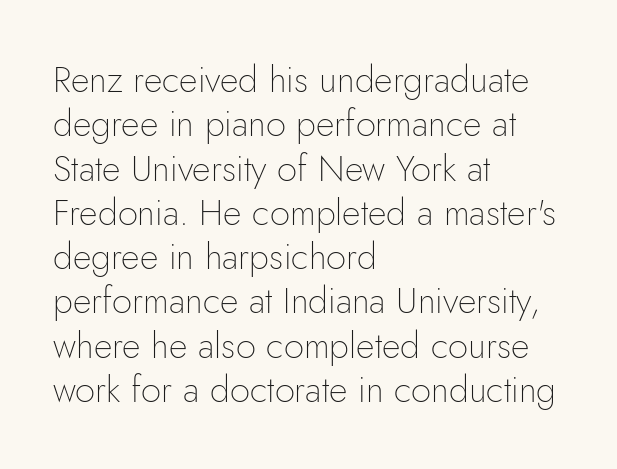
The image shows 36 px thin sans-serif type, upright; set left-aligned, line spacing 1.23x, normal letter spacing, not underlined; low stroke contrast and a small x-height.
